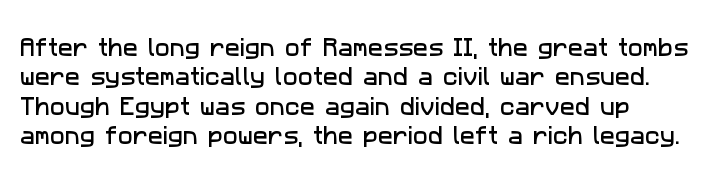
Look at the tracking — it's just the regular setting, nothing added. Descender tails drop into unmarked territory. How would I describe the line gaps? Plain and ordinary.
